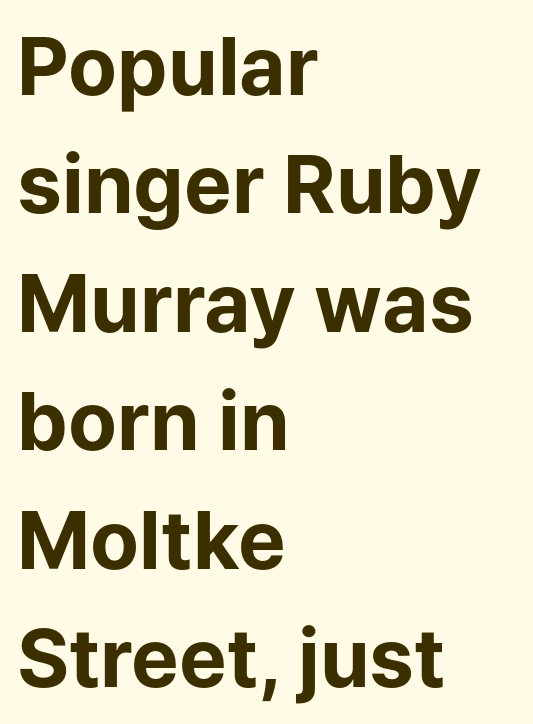
The image shows 80 px bold sans-serif type, upright; set left-aligned, normal line spacing (1.48x), normal letter spacing, not underlined; low stroke contrast and a medium x-height.
